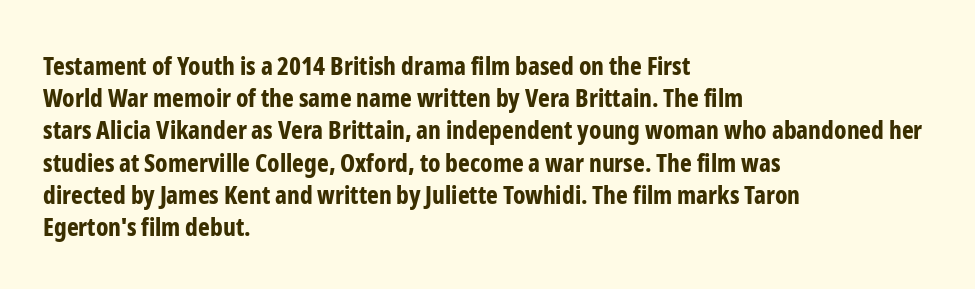
Q: Is the text bold? A: Yes.
Q: Is the text italic (slanted)? A: No, it is upright.
Q: Is the text underlined? A: No.
Q: How is the paragraph aligned? A: Left-aligned.
Q: Is the spacing between letters normal or unusually wide? A: Normal.
Q: Is the spacing between lines tight, normal or loose? A: Normal.
